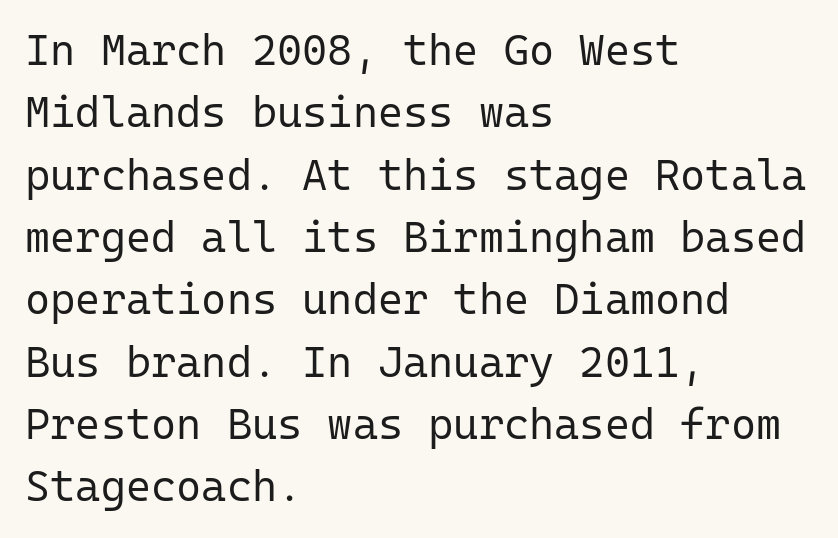
The image shows 43 px regular-weight sans-serif type, upright, monospaced; set left-aligned, normal line spacing (1.45x), normal letter spacing, not underlined; low stroke contrast and a medium x-height.
